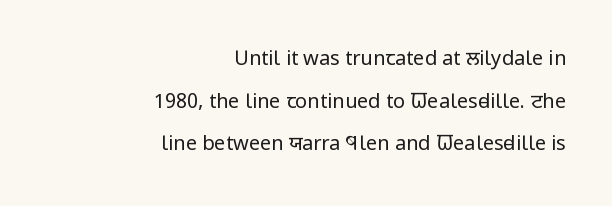
{"italic": "no", "bold": "no", "underline": "no", "align": "right", "line_spacing": "loose", "line_spacing_ratio": 2.13, "letter_spacing": "normal", "letter_spacing_em": 0.0, "glyph_px": 20}
